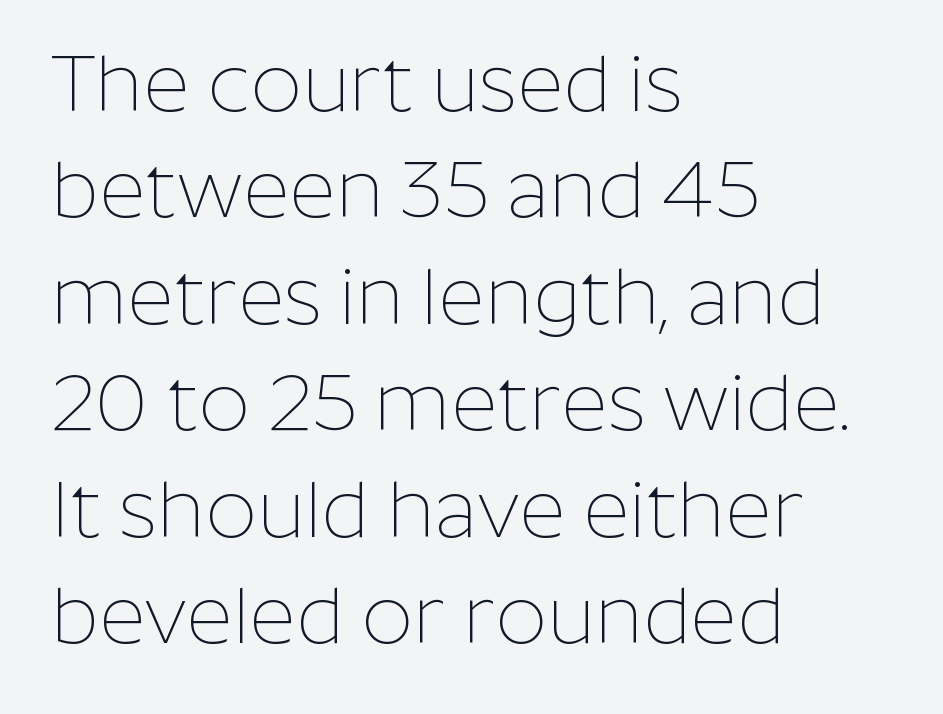
Q: Is the text bold? A: No.
Q: Is the text italic (slanted)? A: No, it is upright.
Q: Is the typeface a serif or a sans-serif typeface? A: Sans-serif.
Q: Is the text underlined? A: No.
Q: How is the paragraph aligned? A: Left-aligned.
Q: Is the spacing between letters normal or unusually wide? A: Normal.
Q: Is the spacing between lines tight, normal or loose? A: Normal.
Q: Width (condensed, normal, or wide)? A: Normal.
Q: Stroke contrast? A: Low.
Q: x-height? A: Medium.
Q: Monospaced? A: No.
